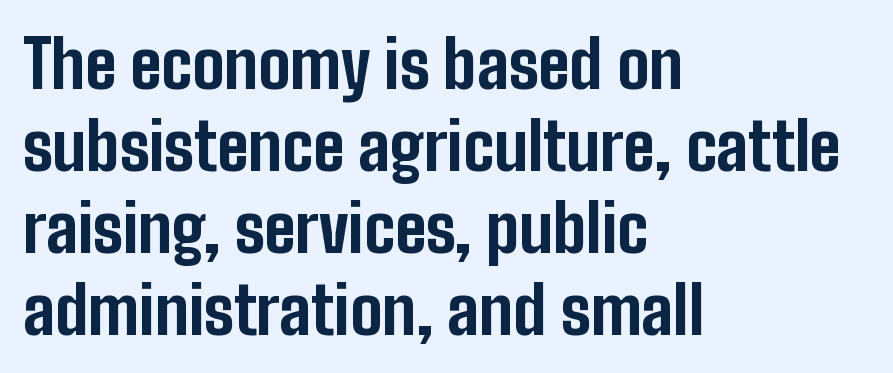
{"serif": "no", "italic": "no", "bold": "yes", "weight": "bold", "width": "condensed", "stroke_contrast": "low", "x_height": "medium", "monospaced": "no", "underline": "no", "align": "left", "line_spacing_ratio": 1.24, "letter_spacing": "normal", "letter_spacing_em": 0.0, "glyph_px": 66}
